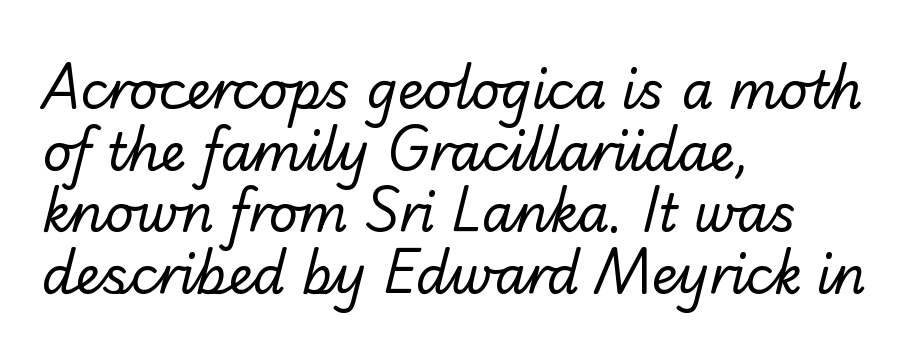
Q: Is the text bold? A: No.
Q: Is the typeface a serif or a sans-serif typeface? A: Sans-serif.
Q: Is the text underlined? A: No.
Q: How is the paragraph aligned? A: Left-aligned.
Q: Is the spacing between letters normal or unusually wide? A: Normal.
Q: Width (condensed, normal, or wide)? A: Normal.
Q: Stroke contrast? A: Low.
Q: x-height? A: Small.
Q: Monospaced? A: No.
